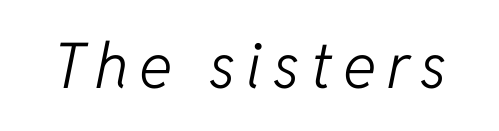
{"italic": "yes", "lean": "right", "slant_degrees": 11, "bold": "no", "weight": "light", "width": "normal", "stroke_contrast": "low", "x_height": "medium", "monospaced": "no", "underline": "no", "glyph_px": 63}
